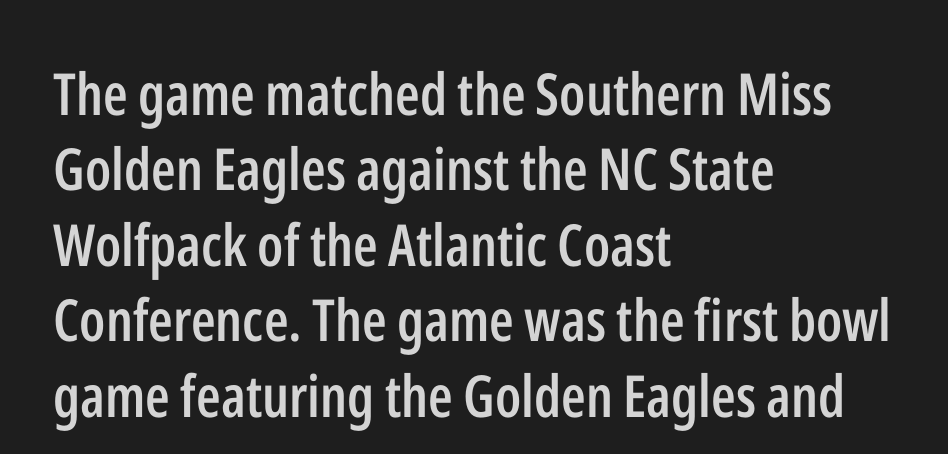
Q: Is the text bold? A: Semi-bold.
Q: Is the text italic (slanted)? A: No, it is upright.
Q: Is the typeface a serif or a sans-serif typeface? A: Sans-serif.
Q: Is the text underlined? A: No.
Q: How is the paragraph aligned? A: Left-aligned.
Q: Is the spacing between letters normal or unusually wide? A: Normal.
Q: Is the spacing between lines tight, normal or loose? A: Normal.
Q: Width (condensed, normal, or wide)? A: Condensed.
Q: Stroke contrast? A: Low.
Q: x-height? A: Medium.
Q: Monospaced? A: No.
